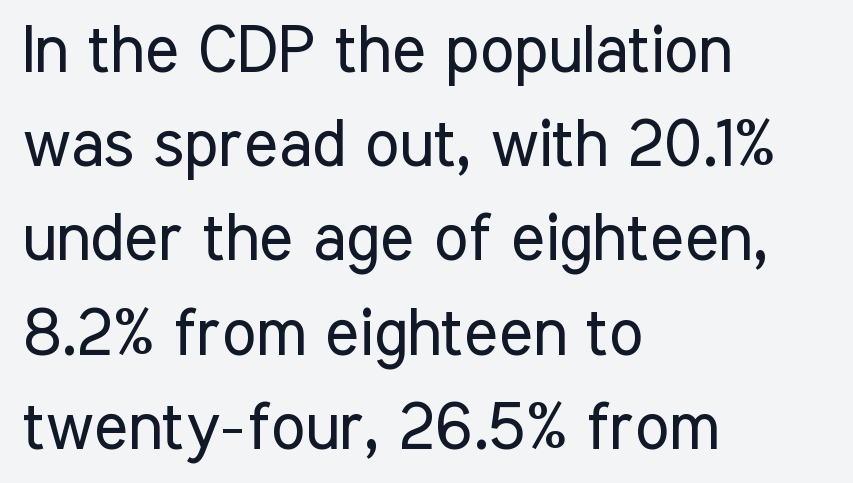
{"serif": "no", "italic": "no", "bold": "no", "weight": "regular", "width": "condensed", "stroke_contrast": "low", "x_height": "medium", "monospaced": "no", "underline": "no", "align": "left", "line_spacing": "normal", "line_spacing_ratio": 1.45, "letter_spacing": "normal", "letter_spacing_em": 0.0, "glyph_px": 65}
